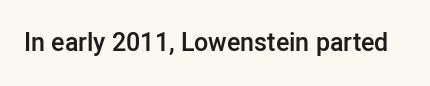
{"italic": "no", "bold": "semi", "underline": "no", "letter_spacing": "normal", "letter_spacing_em": 0.0, "glyph_px": 25}
